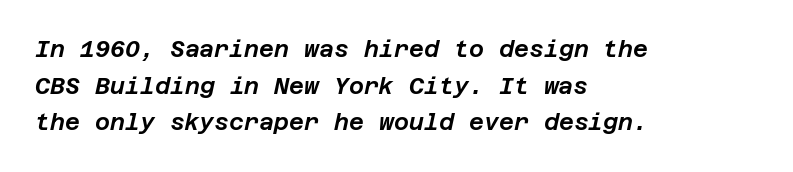
{"italic": "yes", "lean": "right", "slant_degrees": 12, "underline": "no", "align": "left", "line_spacing": "normal", "line_spacing_ratio": 1.59, "letter_spacing": "normal", "letter_spacing_em": 0.0, "glyph_px": 23}
